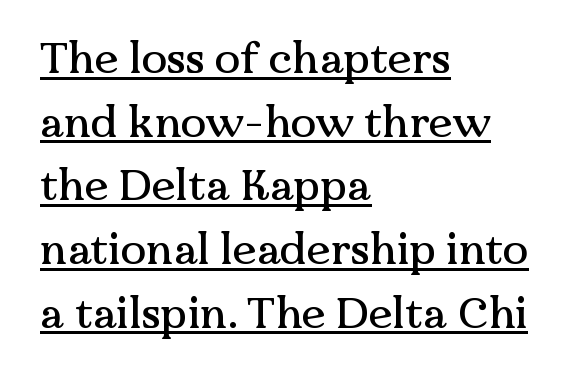
{"serif": "yes", "italic": "no", "width": "normal", "stroke_contrast": "medium", "x_height": "medium", "monospaced": "no", "underline": "yes", "align": "left", "line_spacing": "normal", "line_spacing_ratio": 1.48, "letter_spacing": "normal", "letter_spacing_em": 0.0, "glyph_px": 43}
